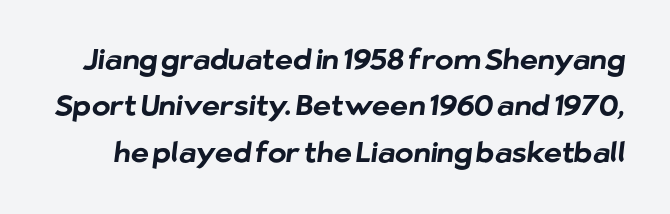
Q: Is the text bold? A: Yes.
Q: Is the typeface a serif or a sans-serif typeface? A: Sans-serif.
Q: Is the text underlined? A: No.
Q: Is the spacing between letters normal or unusually wide? A: Normal.
Q: Is the spacing between lines tight, normal or loose? A: Normal.
Q: Width (condensed, normal, or wide)? A: Normal.
Q: Stroke contrast? A: Low.
Q: x-height? A: Medium.
Q: Monospaced? A: No.
